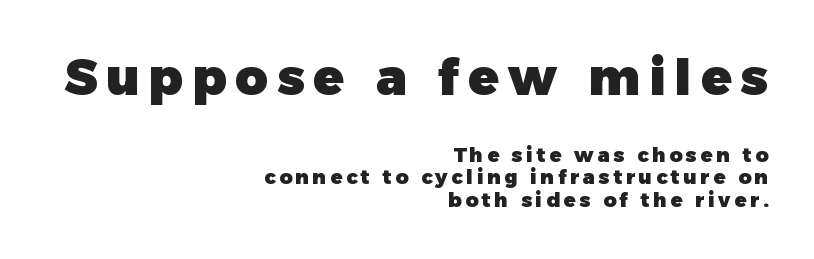
{"serif": "no", "italic": "no", "bold": "yes", "weight": "heavy", "width": "normal", "stroke_contrast": "low", "x_height": "medium", "monospaced": "no", "underline": "no", "align": "right", "line_spacing": "tight", "line_spacing_ratio": 1.12, "larger_block": "first", "size_ratio": 2.5, "glyph_px": 50}
